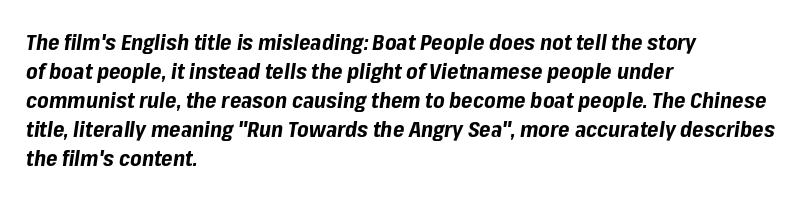
The image shows 22 px bold type, italic (leaning right); set left-aligned, normal line spacing (1.32x), normal letter spacing, not underlined.
